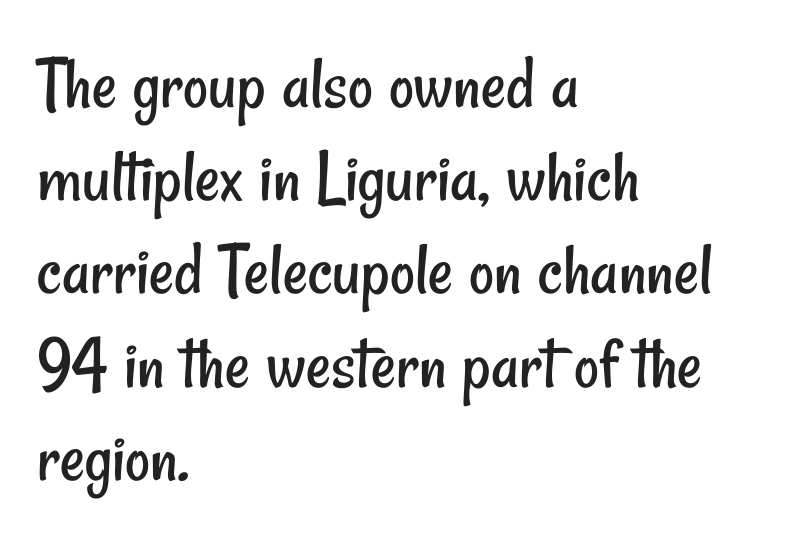
Q: Is the text bold? A: No.
Q: Is the typeface a serif or a sans-serif typeface? A: Sans-serif.
Q: Is the text underlined? A: No.
Q: How is the paragraph aligned? A: Left-aligned.
Q: Is the spacing between letters normal or unusually wide? A: Normal.
Q: Width (condensed, normal, or wide)? A: Condensed.
Q: Stroke contrast? A: Low.
Q: x-height? A: Small.
Q: Monospaced? A: No.
